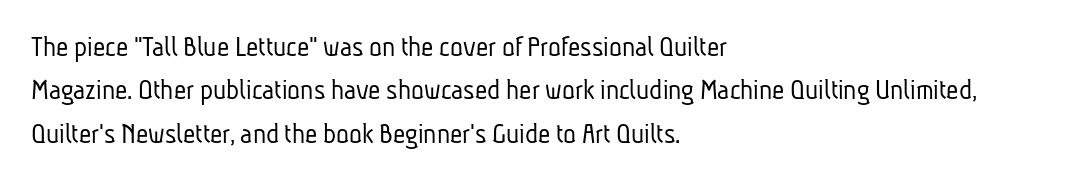
{"serif": "no", "bold": "no", "weight": "light", "width": "condensed", "stroke_contrast": "low", "x_height": "medium", "monospaced": "no", "underline": "no", "align": "left", "line_spacing": "normal", "line_spacing_ratio": 1.45, "letter_spacing": "normal", "letter_spacing_em": 0.0, "glyph_px": 30}
